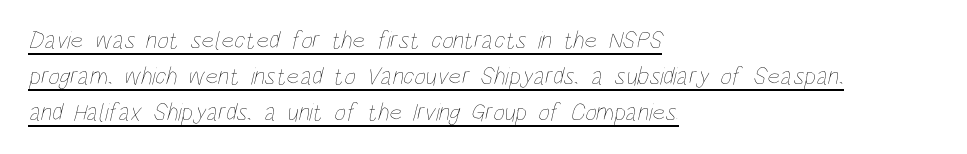
Q: Is the text bold? A: No.
Q: Is the text underlined? A: Yes.
Q: How is the paragraph aligned? A: Left-aligned.
Q: Is the spacing between letters normal or unusually wide? A: Normal.
Q: Is the spacing between lines tight, normal or loose? A: Normal.
